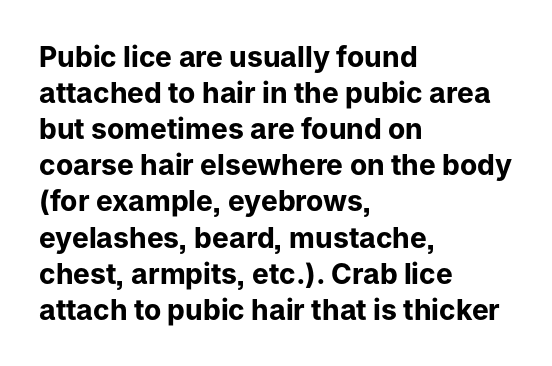
The image shows 28 px bold sans-serif type, upright; set left-aligned, normal line spacing (1.29x), normal letter spacing, not underlined; low stroke contrast and a medium x-height.
